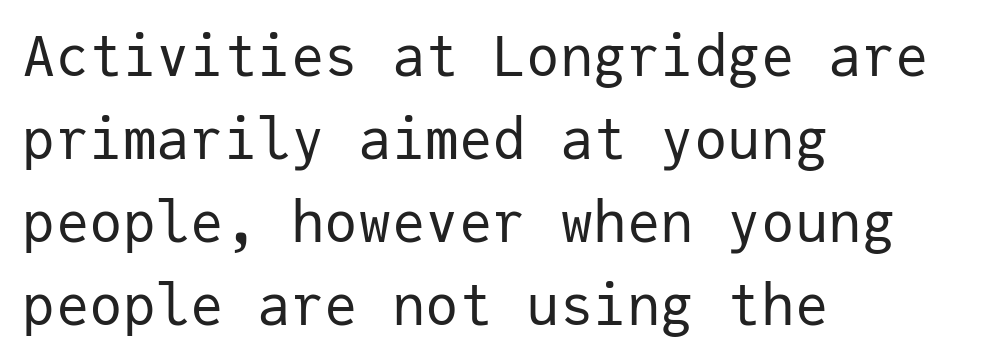
The image shows 56 px regular-weight sans-serif type, upright, monospaced; set left-aligned, normal line spacing (1.48x), normal letter spacing, not underlined; low stroke contrast and a medium x-height.
